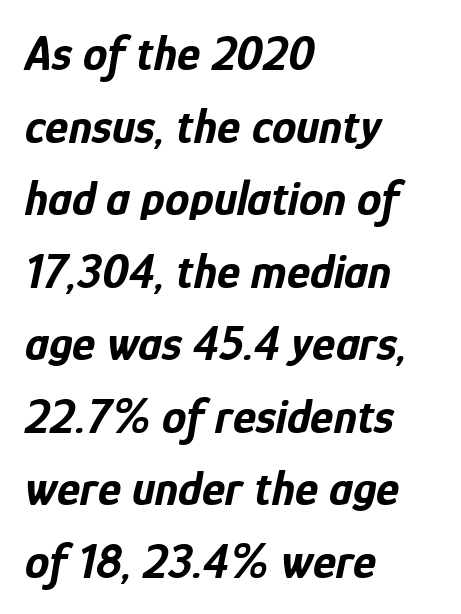
Notice how the passage keeps a crisp vertical edge on the left only. How are the letters spaced? Ordinarily, with no added tracking. Words float on clear page, feet unadorned. Think of a printed novel: that variable character pitch is what you see here. Strokes here are thick enough to call this a true bold.
